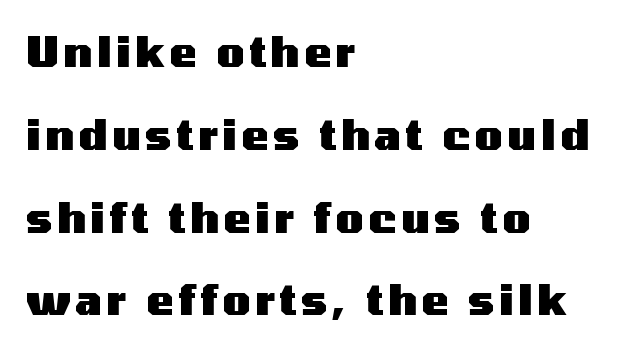
Each row of text sits above clean, open space. The rendering uses a large line-height, opening up the rows. Unlike a traditional serif, this face leaves its strokes unadorned. Leftover space on each line is placed entirely after the last word. Is this a fixed-width face? No — the glyphs have proportional, varying widths.
